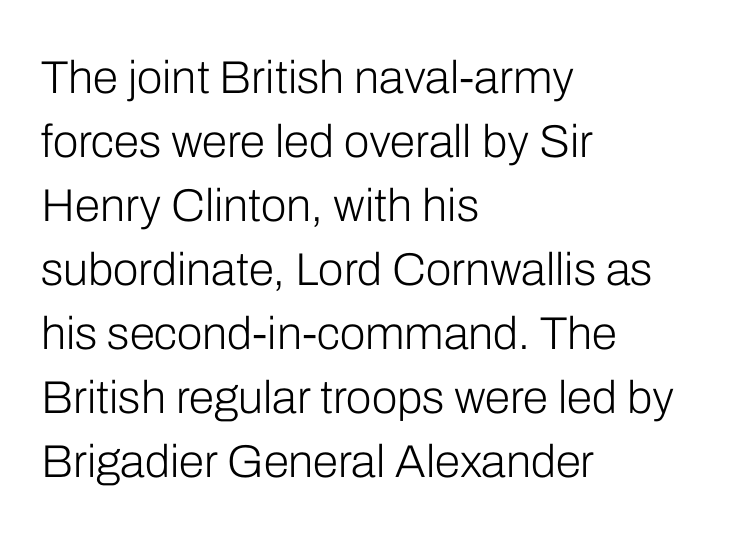
Typeset ragged right — the left edge is the straight one. Is this a fixed-width face? No — the glyphs have proportional, varying widths. Just letters on the line, the space beneath them empty. One glance says typical: line gaps are just what's usual. The rendering shows plain stroke endings on the letterforms — a sans-serif design.
